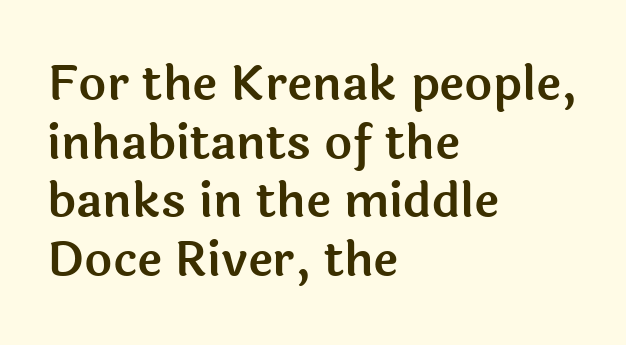
Q: Is the text italic (slanted)? A: No, it is upright.
Q: Is the typeface a serif or a sans-serif typeface? A: Sans-serif.
Q: Is the text underlined? A: No.
Q: How is the paragraph aligned? A: Left-aligned.
Q: Is the spacing between letters normal or unusually wide? A: Normal.
Q: Width (condensed, normal, or wide)? A: Normal.
Q: x-height? A: Medium.
Q: Monospaced? A: No.
